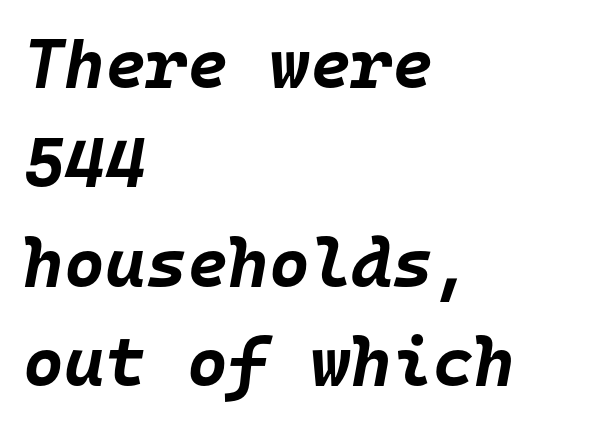
{"italic": "yes", "lean": "right", "slant_degrees": 10, "bold": "yes", "weight": "bold", "width": "normal", "stroke_contrast": "low", "x_height": "large", "monospaced": "yes", "underline": "no", "align": "left", "line_spacing": "normal", "line_spacing_ratio": 1.42, "letter_spacing": "normal", "letter_spacing_em": 0.0, "glyph_px": 70}
